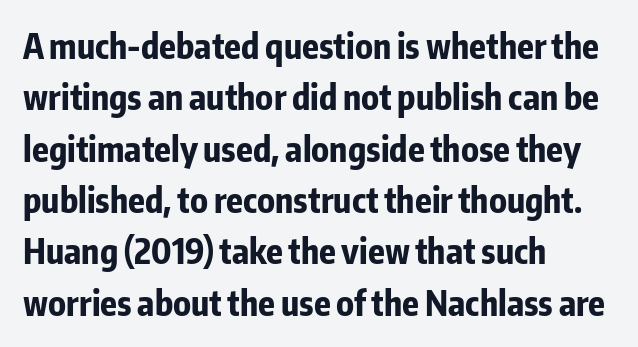
Q: Is the text bold? A: Yes.
Q: Is the text italic (slanted)? A: No, it is upright.
Q: Is the typeface a serif or a sans-serif typeface? A: Sans-serif.
Q: Is the text underlined? A: No.
Q: How is the paragraph aligned? A: Left-aligned.
Q: Is the spacing between letters normal or unusually wide? A: Normal.
Q: Is the spacing between lines tight, normal or loose? A: Normal.
Q: Width (condensed, normal, or wide)? A: Condensed.
Q: Stroke contrast? A: Low.
Q: x-height? A: Medium.
Q: Monospaced? A: No.
